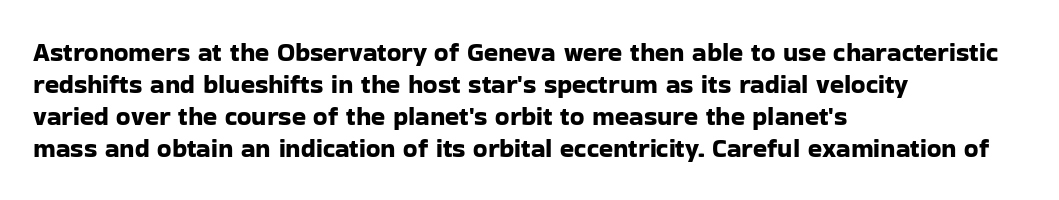
{"italic": "no", "underline": "no", "align": "left", "line_spacing_ratio": 1.23, "letter_spacing": "normal", "letter_spacing_em": 0.0, "glyph_px": 26}
